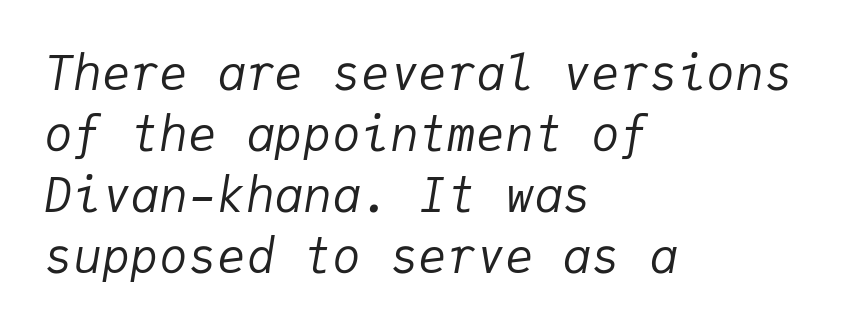
{"italic": "yes", "lean": "right", "slant_degrees": 9, "bold": "no", "weight": "regular", "width": "normal", "stroke_contrast": "low", "x_height": "medium", "monospaced": "yes", "underline": "no", "align": "left", "line_spacing": "normal", "line_spacing_ratio": 1.27, "letter_spacing": "normal", "letter_spacing_em": 0.0, "glyph_px": 48}
